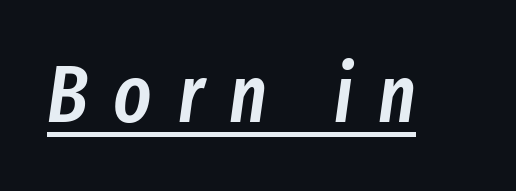
The letters advance in unequal steps, a hallmark of proportional type. Somebody hit Ctrl+U on this one — the words are underlined. The font is running at a semibold setting, under full bold. Tracking value appears strongly positive — letters spread wide.
